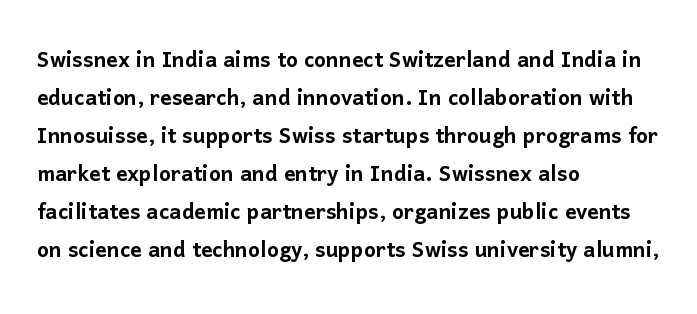
The space beneath each line is pristine and unruled. This rendering employs a face without finishing strokes, i.e., a sans-serif. Every row of glyphs begins at an identical x-position on the left. The face used here is proportionally spaced, like ordinary book or web type.
